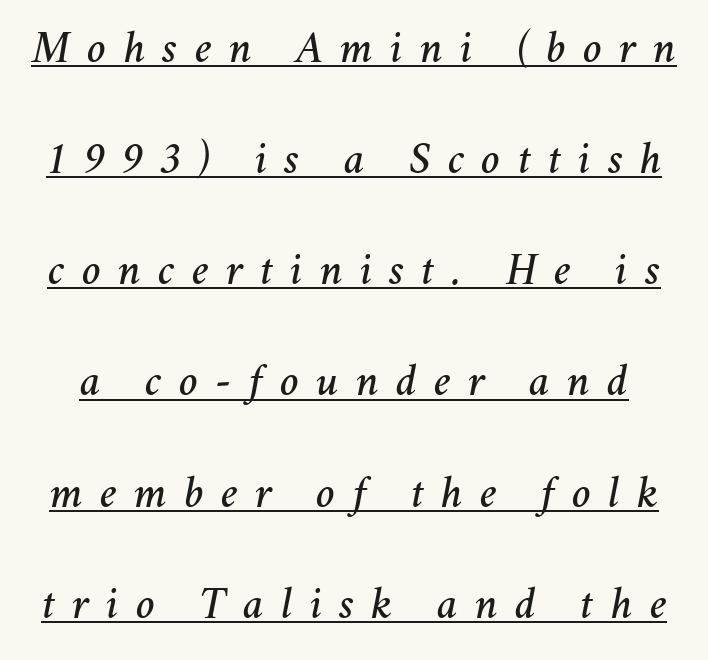
The image shows 45 px text type, italic (leaning right); set loose line spacing (2.47x), unusually wide letter spacing (+0.38 em), underlined; medium stroke contrast and a medium x-height.
